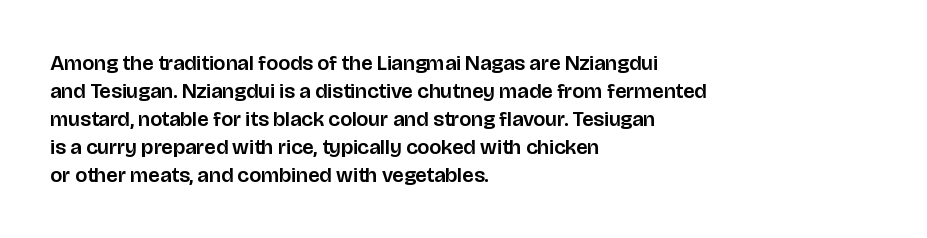
The image shows 21 px text type, upright; set left-aligned, normal line spacing (1.33x), normal letter spacing, not underlined.
